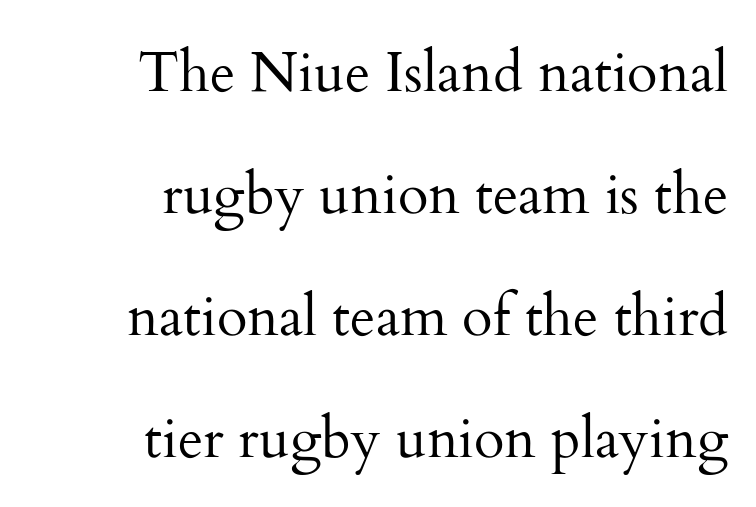
{"serif": "yes", "italic": "no", "bold": "no", "weight": "regular", "width": "normal", "stroke_contrast": "medium", "x_height": "small", "monospaced": "no", "underline": "no", "align": "right", "line_spacing": "loose", "line_spacing_ratio": 2.18, "letter_spacing": "normal", "letter_spacing_em": 0.0, "glyph_px": 56}
